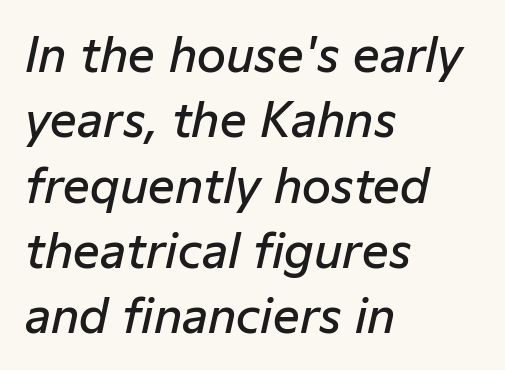
{"italic": "yes", "lean": "right", "slant_degrees": 12, "bold": "semi", "weight": "semibold", "width": "normal", "stroke_contrast": "low", "x_height": "medium", "monospaced": "no", "underline": "no", "align": "left", "line_spacing": "normal", "line_spacing_ratio": 1.39, "letter_spacing": "normal", "letter_spacing_em": 0.0, "glyph_px": 47}
